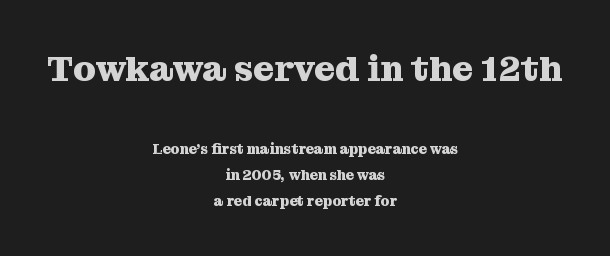
{"serif": "yes", "italic": "no", "bold": "yes", "weight": "heavy", "width": "normal", "stroke_contrast": "medium", "x_height": "medium", "monospaced": "no", "underline": "no", "align": "center", "line_spacing_ratio": 1.84, "letter_spacing": "normal", "letter_spacing_em": 0.0, "larger_block": "first", "size_ratio": 2.57, "glyph_px": 36}
